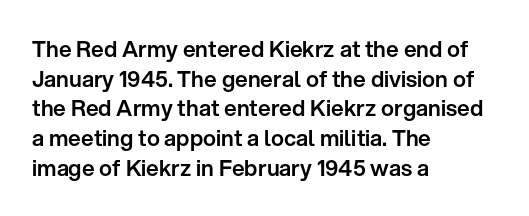
The passage shown stacks its lines at a standard gap. Look at the tracking — it's just the regular setting, nothing added. A typesetter would mark this as roman, not italic. Underlining? Definitely not there. One-word summary of the alignment: left.
